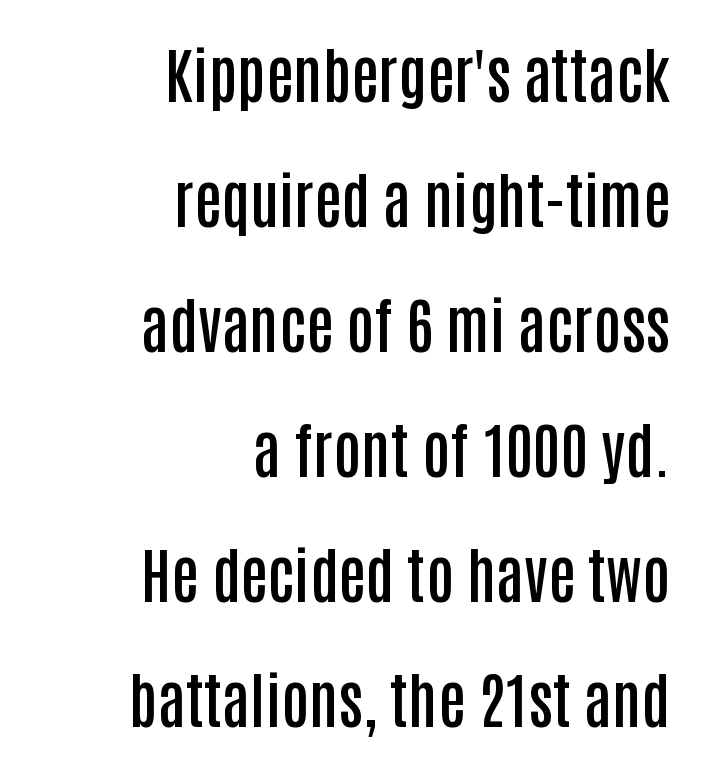
The image shows 61 px semibold, condensed sans-serif type, upright; set right-aligned, loose line spacing (2.05x), normal letter spacing, not underlined; low stroke contrast and a large x-height.
